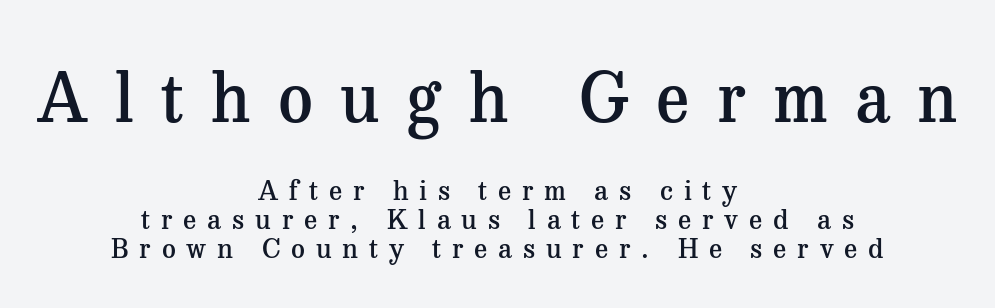
Q: Is the text bold? A: Semi-bold.
Q: Is the text italic (slanted)? A: No, it is upright.
Q: Is the typeface a serif or a sans-serif typeface? A: Serif.
Q: Is the text underlined? A: No.
Q: How is the paragraph aligned? A: Centered.
Q: Is the spacing between letters normal or unusually wide? A: Unusually wide.
Q: Is the spacing between lines tight, normal or loose? A: Tight.
Q: Which block of text is set in a larger size, the first (top) or the second (bottom)? A: The first (top) one.
Q: Width (condensed, normal, or wide)? A: Normal.
Q: Stroke contrast? A: Medium.
Q: x-height? A: Medium.
Q: Monospaced? A: No.
